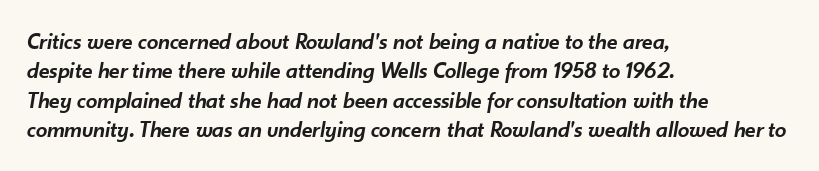
The image shows 23 px text type, italic (leaning right); set left-aligned, normal line spacing (1.28x), normal letter spacing, not underlined.
